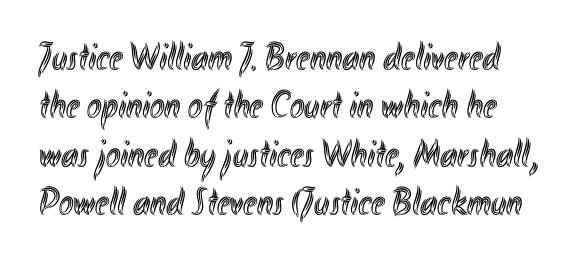
Which margin do the lines hug? The left one — the right edge is uneven. A typesetter would call this proportional, since set widths differ per character. The line texture is even and compact thanks to regular tracking.
